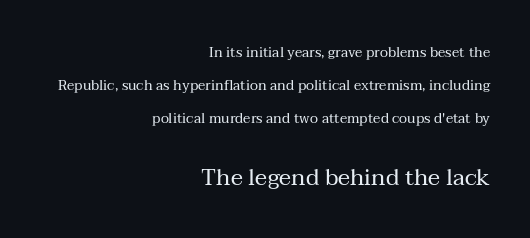
The image shows 23 px text type, upright; set right-aligned, loose line spacing (2.37x), normal letter spacing, not underlined; the second (bottom) block is 1.64x larger.
